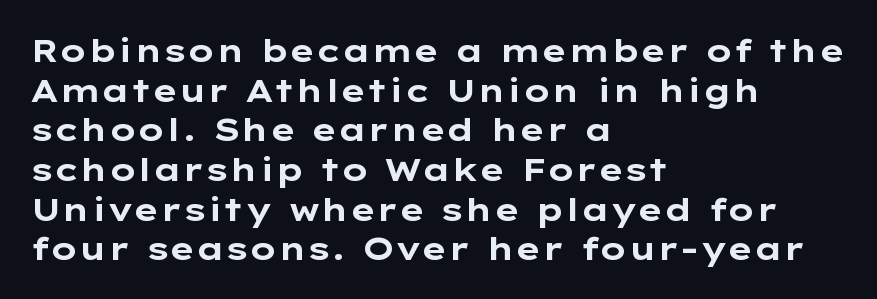
The image shows 32 px bold, wide sans-serif type, upright; set left-aligned, line spacing 1.24x, normal letter spacing, not underlined; low stroke contrast and a medium x-height.
